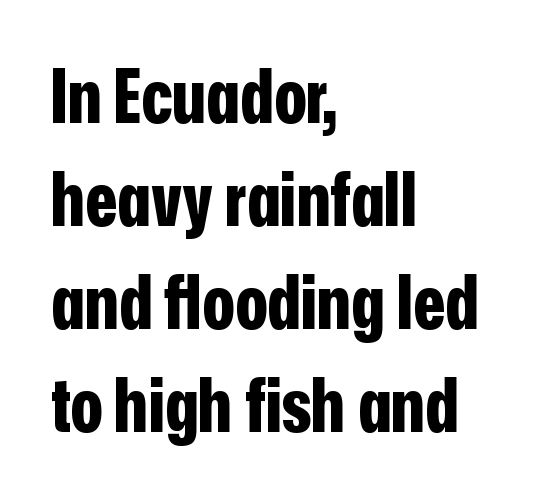
What weight is shown? A full bold with thick strokes. Line beginnings align vertically; line endings do not. Regarding serifs, this sample does without them. Here the designer chose a conventional face with non-uniform glyph widths. Does the lettering tilt? It doesn't — this is upright. Type without underlining.
